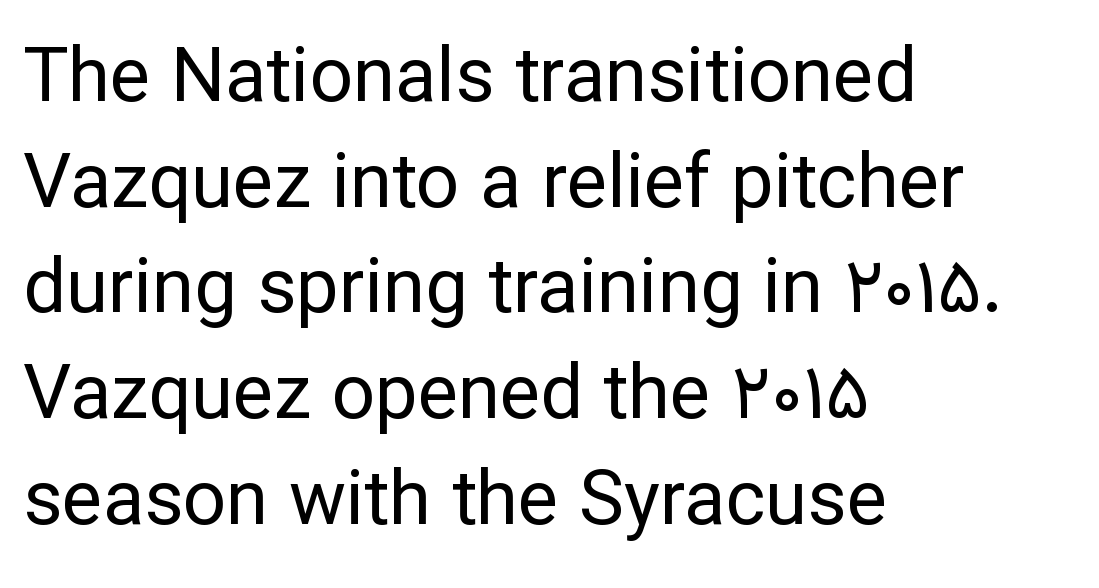
Q: Is the text bold? A: No.
Q: Is the text italic (slanted)? A: No, it is upright.
Q: Is the typeface a serif or a sans-serif typeface? A: Sans-serif.
Q: Is the text underlined? A: No.
Q: How is the paragraph aligned? A: Left-aligned.
Q: Is the spacing between letters normal or unusually wide? A: Normal.
Q: Is the spacing between lines tight, normal or loose? A: Normal.
Q: Width (condensed, normal, or wide)? A: Normal.
Q: Stroke contrast? A: Low.
Q: x-height? A: Medium.
Q: Monospaced? A: No.
